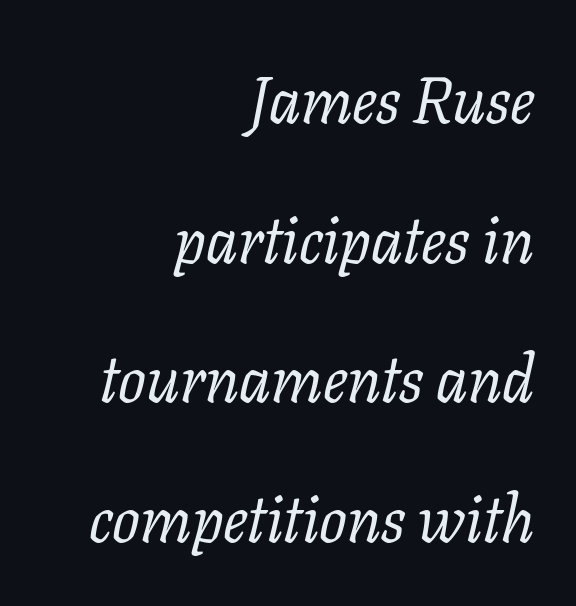
Every row of glyphs terminates at an identical x-position on the right. These lines keep a tight, regular rhythm from letter to letter. Quick note: italic. Horizontal bands of white between lines are thick stripes. The letterforms sit at book weight or below.
